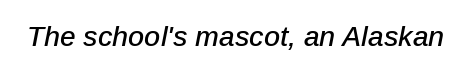
The image shows 28 px text type, italic (leaning right); set normal letter spacing, not underlined; low stroke contrast and a medium x-height.
